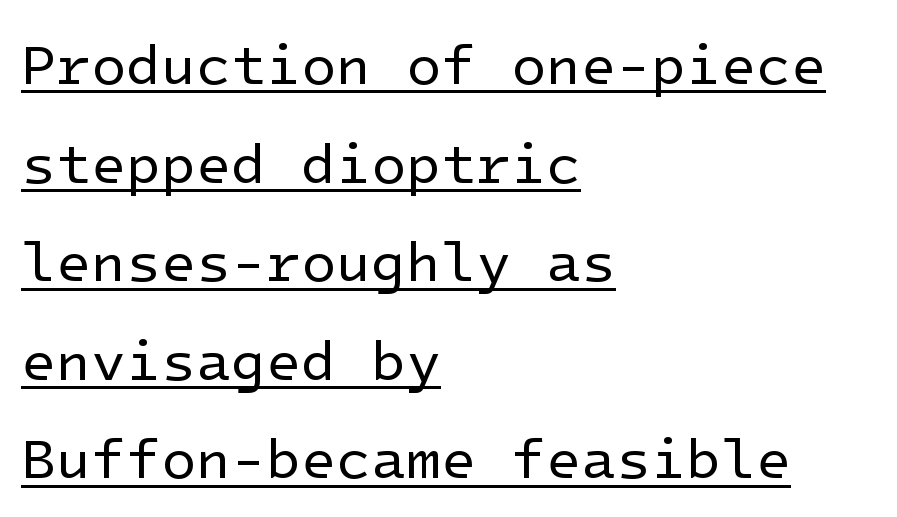
{"serif": "no", "italic": "no", "bold": "no", "weight": "regular", "width": "normal", "stroke_contrast": "low", "x_height": "medium", "underline": "yes", "align": "left", "line_spacing_ratio": 1.73, "letter_spacing": "normal", "letter_spacing_em": 0.0, "glyph_px": 57}
